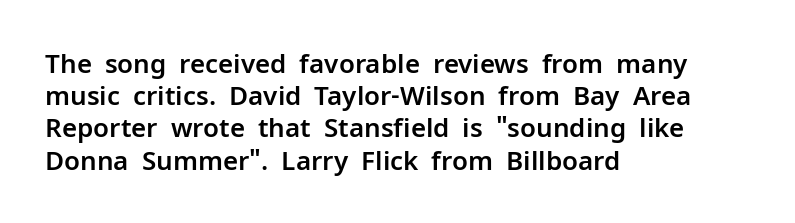
Q: Is the text italic (slanted)? A: No, it is upright.
Q: Is the text underlined? A: No.
Q: How is the paragraph aligned? A: Left-aligned.
Q: Is the spacing between letters normal or unusually wide? A: Normal.
